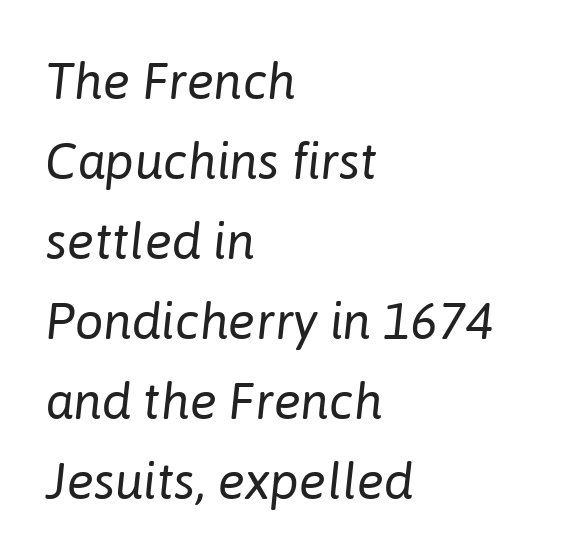
The paragraph has a hard left edge and a soft right edge. Heft: none added — not bold. Every character sits at an angle, as italics do. No word sits above an underline. Standard letterfit; no display-style spreading of the glyphs. Varying glyph widths throughout — classic text-font behaviour.
